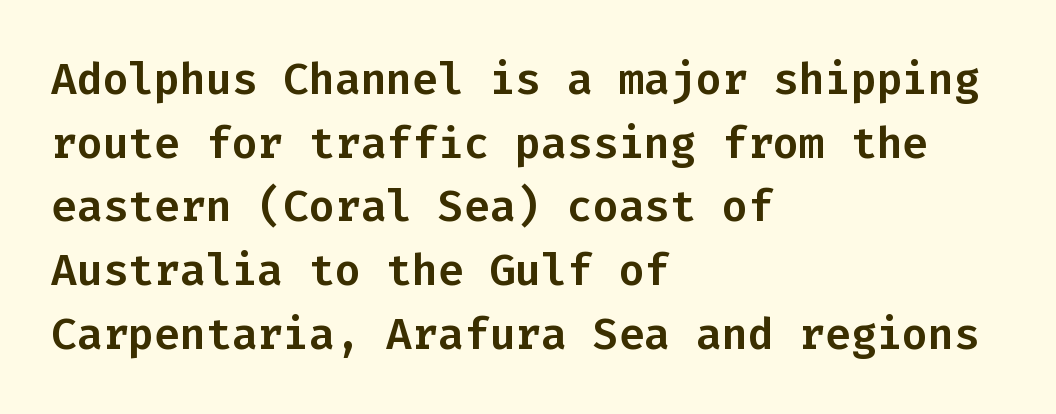
The image shows 43 px sans-serif type, upright, monospaced; set left-aligned, normal line spacing (1.48x), normal letter spacing, not underlined; low stroke contrast and a medium x-height.
